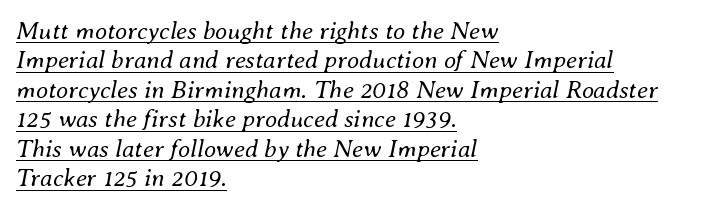
The image shows 25 px text type, italic (leaning right); set left-aligned, line spacing 1.18x, normal letter spacing, underlined.
